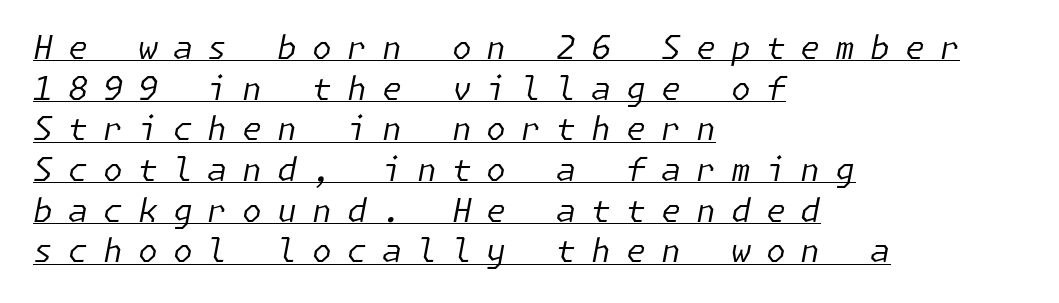
The image shows 32 px regular-weight type, italic (leaning right); set left-aligned, normal line spacing (1.27x), unusually wide letter spacing (+0.47 em), underlined; low stroke contrast and a medium x-height.
